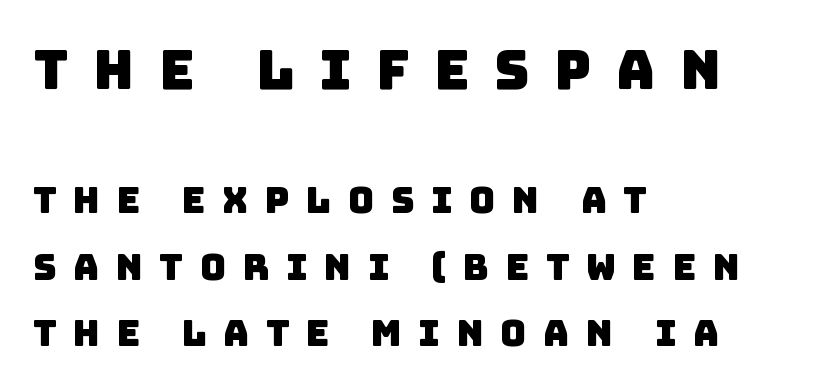
Q: Is the typeface a serif or a sans-serif typeface? A: Sans-serif.
Q: Is the text underlined? A: No.
Q: How is the paragraph aligned? A: Left-aligned.
Q: Is the spacing between letters normal or unusually wide? A: Unusually wide.
Q: Which block of text is set in a larger size, the first (top) or the second (bottom)? A: The first (top) one.
Q: Width (condensed, normal, or wide)? A: Normal.
Q: Stroke contrast? A: Low.
Q: x-height? A: Large.
Q: Monospaced? A: No.
